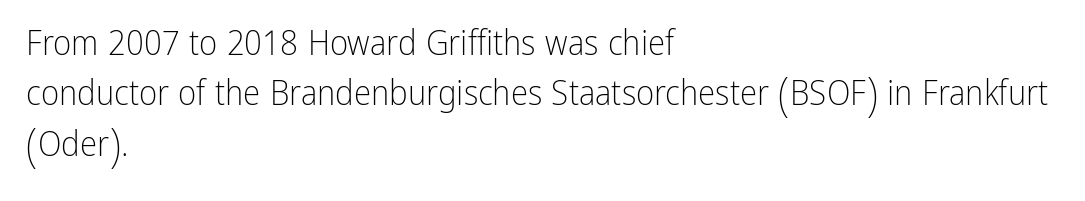
The image shows 35 px light, condensed sans-serif type, upright; set left-aligned, normal line spacing (1.44x), normal letter spacing, not underlined; low stroke contrast and a medium x-height.
